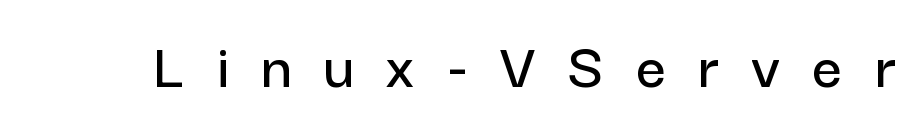
Q: Is the text italic (slanted)? A: No, it is upright.
Q: Is the typeface a serif or a sans-serif typeface? A: Sans-serif.
Q: Is the text underlined? A: No.
Q: Is the spacing between letters normal or unusually wide? A: Unusually wide.
Q: Width (condensed, normal, or wide)? A: Normal.
Q: Stroke contrast? A: Low.
Q: x-height? A: Medium.
Q: Monospaced? A: No.
